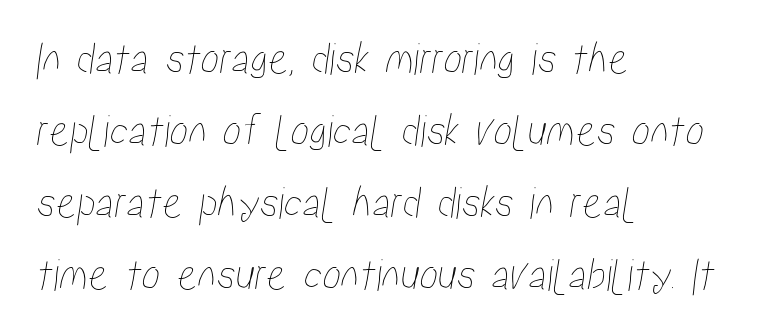
{"width": "condensed", "stroke_contrast": "low", "x_height": "medium", "monospaced": "no", "underline": "no", "align": "left", "line_spacing": "normal", "line_spacing_ratio": 1.53, "letter_spacing": "normal", "letter_spacing_em": 0.0, "glyph_px": 47}
